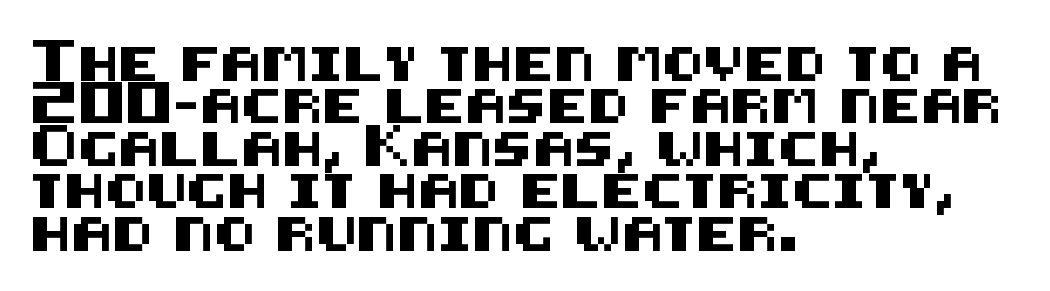
Q: Is the text italic (slanted)? A: No, it is upright.
Q: Is the typeface a serif or a sans-serif typeface? A: Sans-serif.
Q: Is the text underlined? A: No.
Q: How is the paragraph aligned? A: Left-aligned.
Q: Is the spacing between letters normal or unusually wide? A: Normal.
Q: Is the spacing between lines tight, normal or loose? A: Normal.
Q: Width (condensed, normal, or wide)? A: Normal.
Q: Stroke contrast? A: Medium.
Q: x-height? A: Large.
